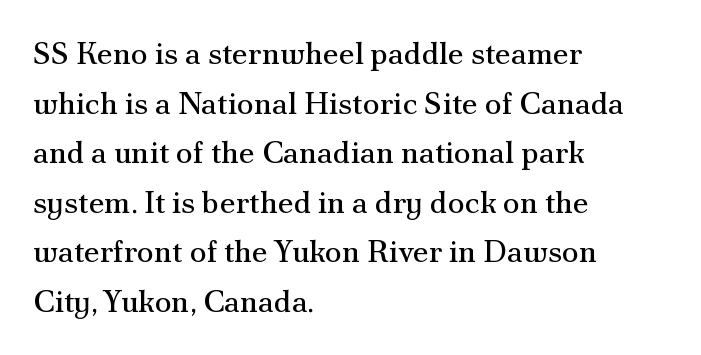
The image shows 31 px regular-weight serif type, upright; set left-aligned, normal line spacing (1.6x), normal letter spacing, not underlined; medium stroke contrast and a small x-height.
